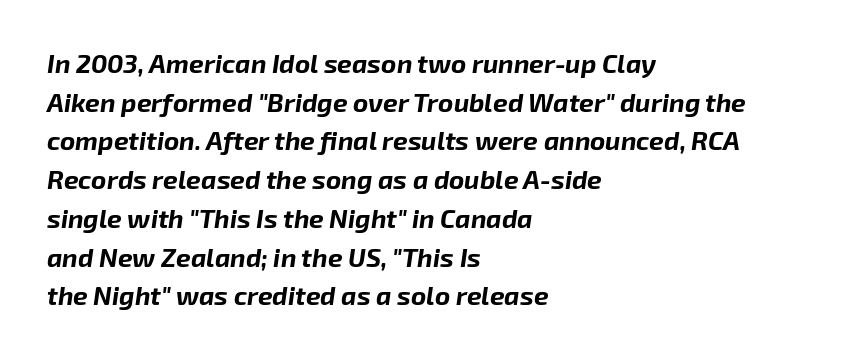
{"italic": "yes", "lean": "right", "slant_degrees": 8, "bold": "yes", "underline": "no", "align": "left", "line_spacing": "normal", "line_spacing_ratio": 1.49, "letter_spacing": "normal", "letter_spacing_em": 0.0, "glyph_px": 26}
